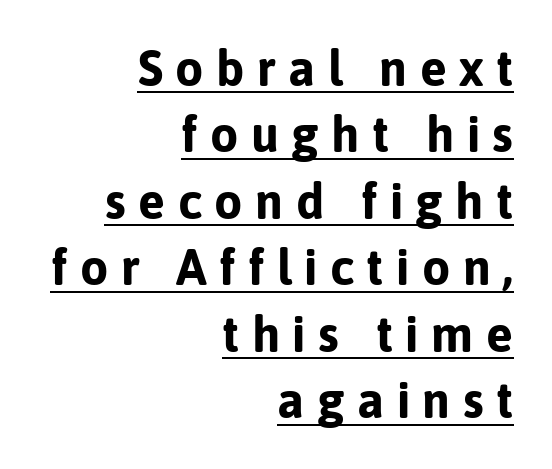
Q: Is the text bold? A: Yes.
Q: Is the text italic (slanted)? A: No, it is upright.
Q: Is the typeface a serif or a sans-serif typeface? A: Sans-serif.
Q: Is the text underlined? A: Yes.
Q: How is the paragraph aligned? A: Right-aligned.
Q: Is the spacing between letters normal or unusually wide? A: Unusually wide.
Q: Is the spacing between lines tight, normal or loose? A: Normal.
Q: Width (condensed, normal, or wide)? A: Normal.
Q: Stroke contrast? A: Low.
Q: x-height? A: Medium.
Q: Monospaced? A: No.
